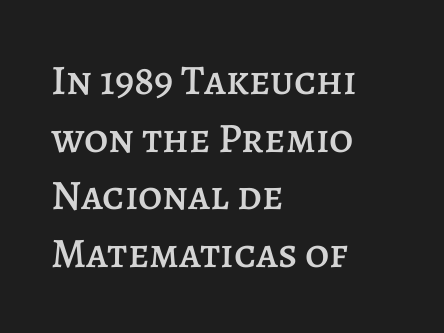
Q: Is the text italic (slanted)? A: No, it is upright.
Q: Is the text underlined? A: No.
Q: How is the paragraph aligned? A: Left-aligned.
Q: Is the spacing between letters normal or unusually wide? A: Normal.
Q: Is the spacing between lines tight, normal or loose? A: Normal.
Q: Width (condensed, normal, or wide)? A: Normal.
Q: Stroke contrast? A: Low.
Q: x-height? A: Large.
Q: Monospaced? A: No.
